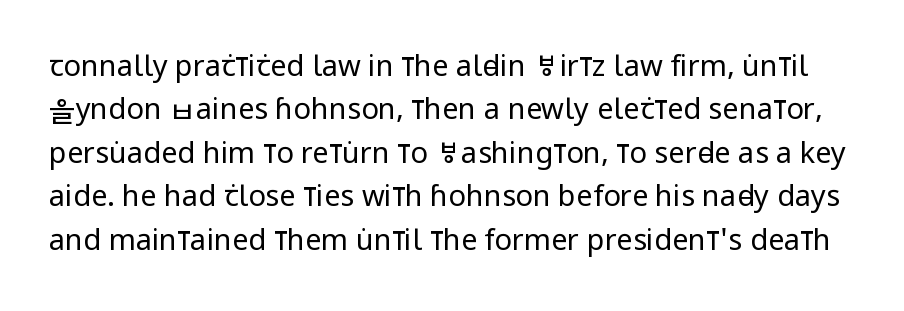
The image shows 29 px regular-weight, condensed sans-serif type, upright; set normal line spacing (1.5x), normal letter spacing, not underlined; low stroke contrast and a large x-height.
